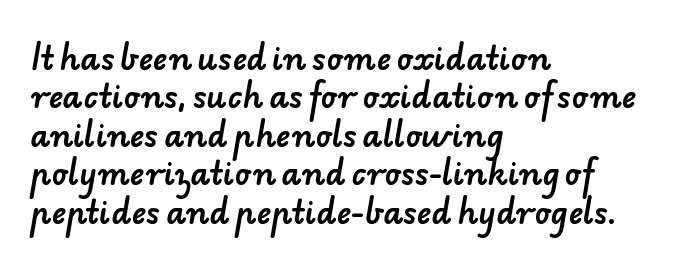
{"serif": "no", "width": "normal", "stroke_contrast": "low", "x_height": "small", "monospaced": "no", "underline": "no", "align": "left", "line_spacing_ratio": 1.24, "letter_spacing": "normal", "letter_spacing_em": 0.0, "glyph_px": 31}
